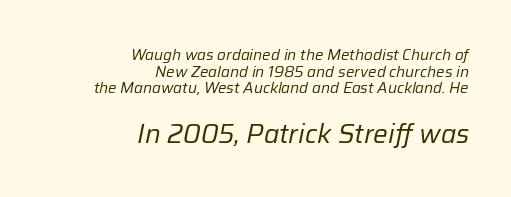
The lines are quadded right. Glance below the letters and you will spot only blank space. The specimen reads as italic at a glance. Reading down the column, the eye jumps only a short way to each next line. Top chunk: small. Bottom chunk: large. Stems here are at most as thick as an everyday book face.
